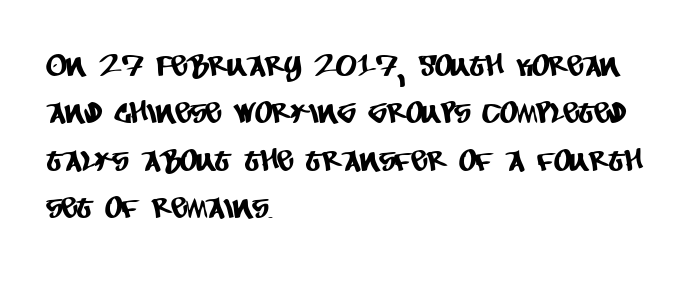
{"serif": "no", "width": "condensed", "stroke_contrast": "low", "x_height": "large", "monospaced": "no", "underline": "no", "align": "left", "line_spacing": "normal", "line_spacing_ratio": 1.58, "letter_spacing": "normal", "letter_spacing_em": 0.0, "glyph_px": 30}
